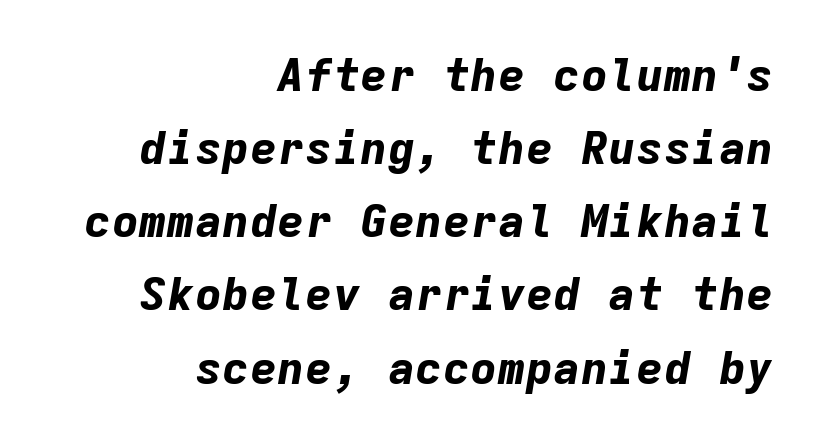
How heavy is the stroke? Heavy — this is a bold. A typesetter would call this leading conventional body-copy spacing. Tracking here is standard; glyphs follow each other at the usual distance. The passage shown is typed in a monospace face where columns stay perfectly aligned. In CSS terms this would be text-align: right. This is oblique type, the kind used for emphasis or titles.
